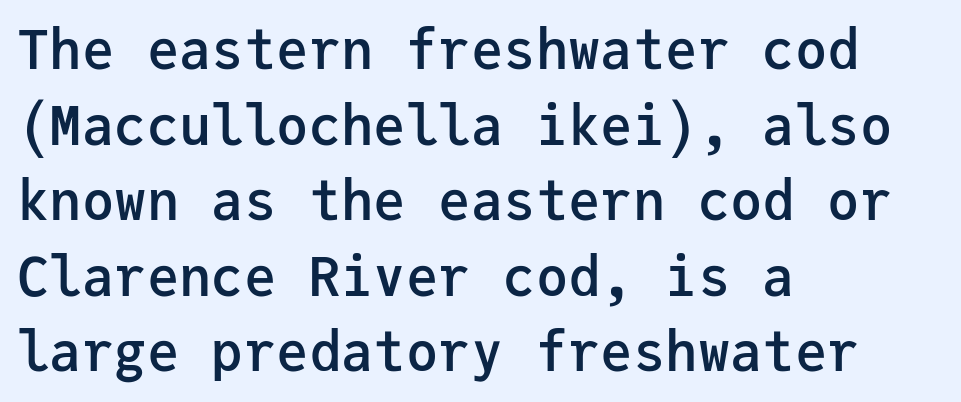
The image shows 54 px semibold sans-serif type, upright, monospaced; set left-aligned, normal line spacing (1.4x), normal letter spacing, not underlined; low stroke contrast and a medium x-height.
